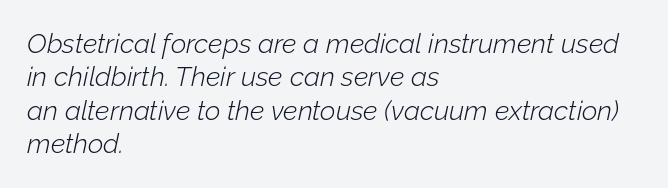
{"italic": "yes", "lean": "right", "slant_degrees": 12, "bold": "no", "underline": "no", "align": "left", "line_spacing_ratio": 1.24, "letter_spacing": "normal", "letter_spacing_em": 0.0, "glyph_px": 27}
